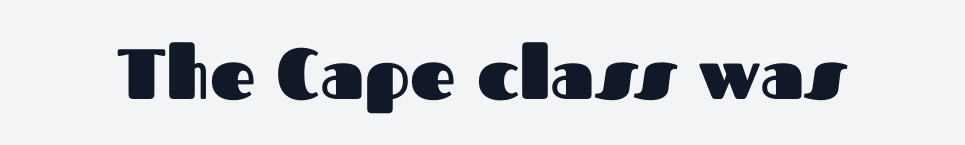
{"serif": "no", "italic": "no", "bold": "yes", "weight": "heavy", "width": "normal", "stroke_contrast": "medium", "x_height": "medium", "monospaced": "no", "underline": "no", "letter_spacing": "normal", "letter_spacing_em": 0.0, "glyph_px": 71}
